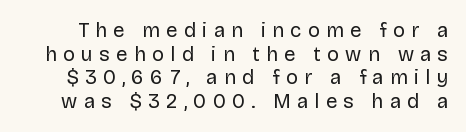
This is not heavy type; no bold has been used. Italic? Not at all — the glyphs are vertical. The tracking reads as deliberately expanded to a designer's eye. Check the space under the baseline: it is left empty.
